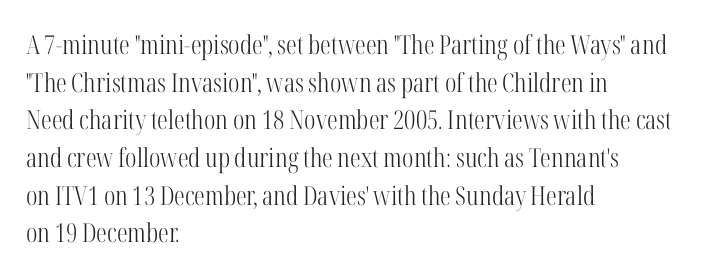
This sample is left-justified, so line endings fall wherever the words run out. Short note: letters normally spaced. These lines were composed using upright roman letters. Nothing heavy about these letters — not bold at all. The glyphs are unaccompanied by any horizontal stroke below them. Quick note: interline space is typical.
